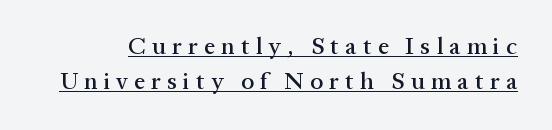
Q: Is the text italic (slanted)? A: No, it is upright.
Q: Is the text underlined? A: Yes.
Q: Is the spacing between letters normal or unusually wide? A: Unusually wide.
Q: Is the spacing between lines tight, normal or loose? A: Normal.
